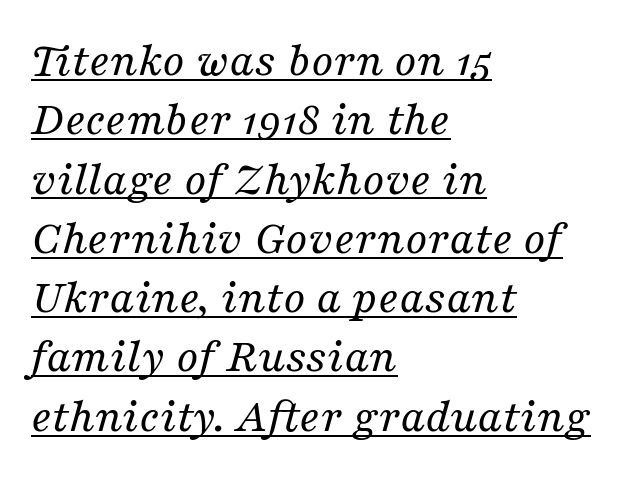
Little horizontal feet cap the strokes, marking this as serif type. Letters have the restrained weight of plain body copy at most. Like a heading marked for emphasis, these lines bear an underscore. Think of a printed novel: that variable character pitch is what you see here.
